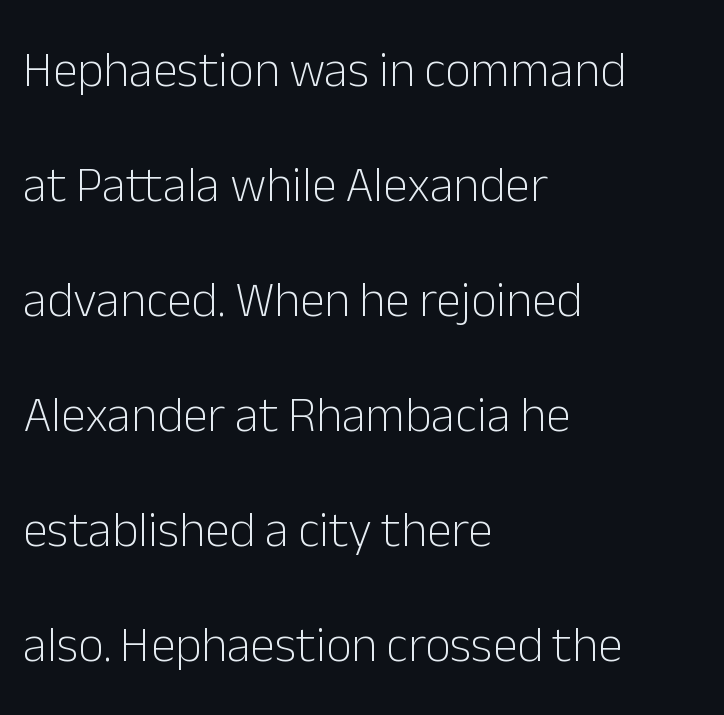
Stroke thickness stays within the range of a standard reading face or lighter. Which margin do the lines hug? The left one — the right edge is uneven. The rendering shows plain stroke endings on the letterforms — a sans-serif design. Quick note: not italic, upright. Interline gaps are noticeably wide in this sample. The letters advance in unequal steps, a hallmark of proportional type.
